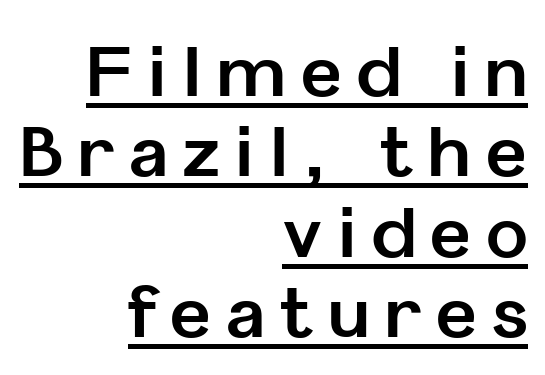
Q: Is the text bold? A: Yes.
Q: Is the text italic (slanted)? A: No, it is upright.
Q: Is the typeface a serif or a sans-serif typeface? A: Sans-serif.
Q: Is the text underlined? A: Yes.
Q: How is the paragraph aligned? A: Right-aligned.
Q: Is the spacing between letters normal or unusually wide? A: Unusually wide.
Q: Is the spacing between lines tight, normal or loose? A: Tight.
Q: Width (condensed, normal, or wide)? A: Normal.
Q: Stroke contrast? A: Low.
Q: x-height? A: Medium.
Q: Monospaced? A: No.
